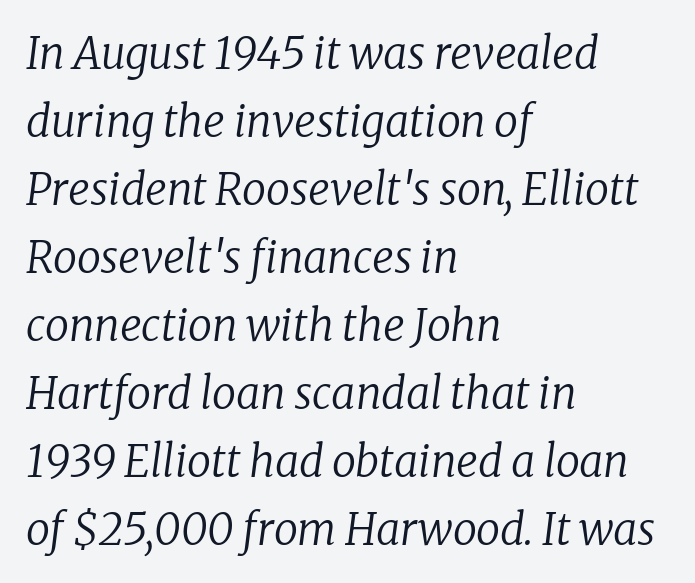
{"serif": "yes", "italic": "yes", "lean": "right", "slant_degrees": 8, "bold": "no", "weight": "regular", "width": "normal", "stroke_contrast": "low", "x_height": "medium", "monospaced": "no", "underline": "no", "align": "left", "line_spacing": "normal", "line_spacing_ratio": 1.58, "letter_spacing": "normal", "letter_spacing_em": 0.0, "glyph_px": 43}
